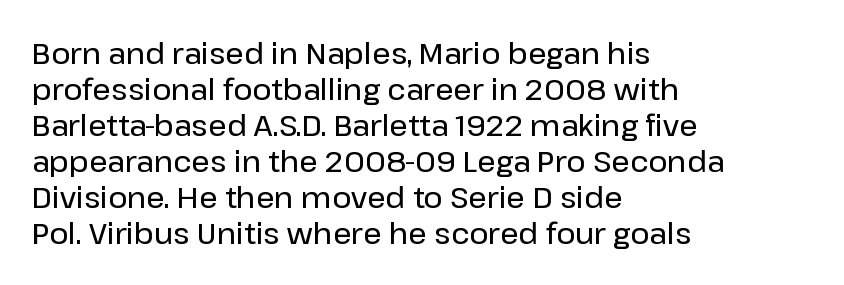
Q: Is the text italic (slanted)? A: No, it is upright.
Q: Is the typeface a serif or a sans-serif typeface? A: Sans-serif.
Q: Is the text underlined? A: No.
Q: How is the paragraph aligned? A: Left-aligned.
Q: Is the spacing between letters normal or unusually wide? A: Normal.
Q: Width (condensed, normal, or wide)? A: Normal.
Q: Stroke contrast? A: Low.
Q: x-height? A: Medium.
Q: Monospaced? A: No.
